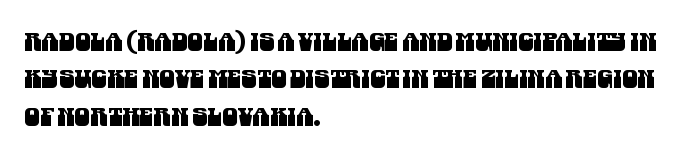
What's the leading like? Ordinary, nothing unusual. Default kerning and tracking; the words read as compact shapes. The foot of each line stays bare and open. Compared with a centered layout, this one pins lines to the left instead.
